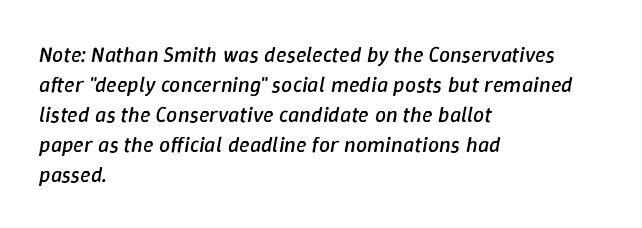
Q: Is the text bold? A: No.
Q: Is the text italic (slanted)? A: Yes, it leans right by about 9 degrees.
Q: Is the text underlined? A: No.
Q: How is the paragraph aligned? A: Left-aligned.
Q: Is the spacing between letters normal or unusually wide? A: Normal.
Q: Is the spacing between lines tight, normal or loose? A: Normal.
